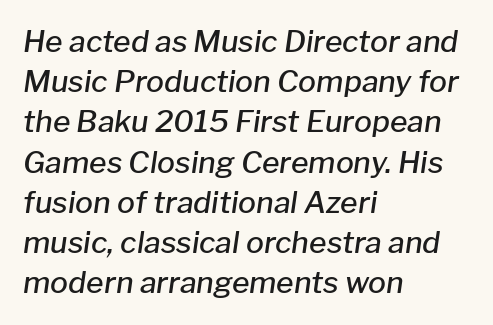
Quick note: interline space is typical. A somewhat darkened texture: the type is semibold rather than bold. A student would call this left alignment; a typographer would say flush left, rag right. Check the space under the baseline: it is left empty. An italicized treatment has been applied to the whole sample. You could call the tracking neutral — neither tight nor loose.
